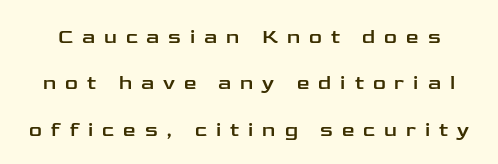
{"italic": "no", "underline": "no", "line_spacing": "loose", "line_spacing_ratio": 2.32, "letter_spacing": "wide", "letter_spacing_em": 0.45, "glyph_px": 20}
